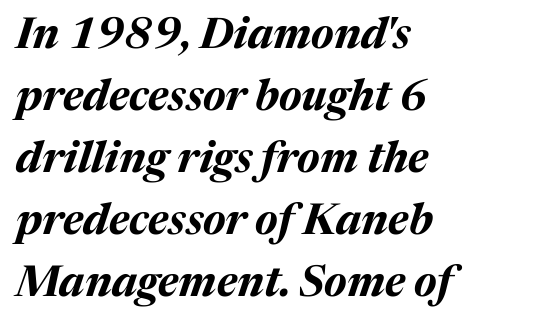
{"italic": "yes", "lean": "right", "slant_degrees": 17, "bold": "yes", "weight": "bold", "width": "normal", "stroke_contrast": "medium", "x_height": "medium", "monospaced": "no", "underline": "no", "align": "left", "line_spacing": "normal", "line_spacing_ratio": 1.44, "letter_spacing": "normal", "letter_spacing_em": 0.0, "glyph_px": 43}
